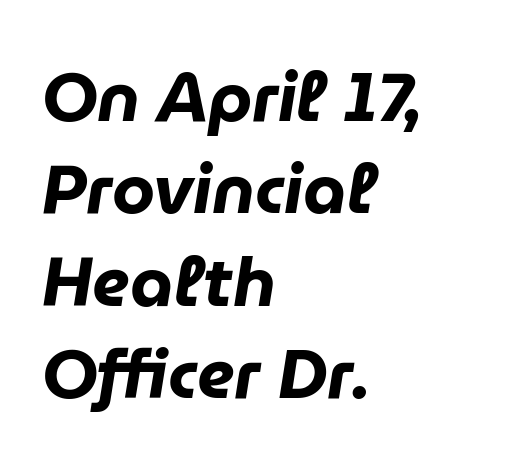
The image shows 69 px heavy type, italic (leaning right); set left-aligned, normal line spacing (1.34x), normal letter spacing, not underlined; low stroke contrast and a medium x-height.
